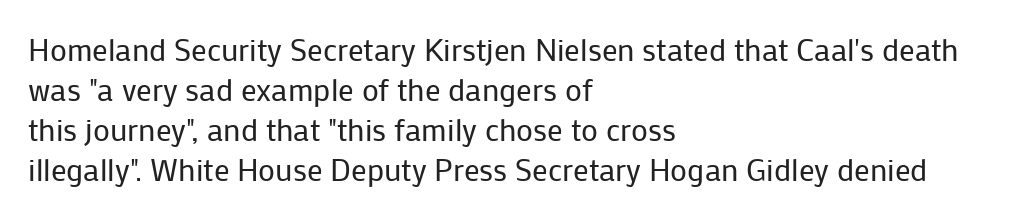
{"serif": "no", "italic": "no", "bold": "no", "weight": "regular", "width": "normal", "stroke_contrast": "low", "x_height": "medium", "monospaced": "no", "underline": "no", "align": "left", "line_spacing": "normal", "line_spacing_ratio": 1.29, "letter_spacing": "normal", "letter_spacing_em": 0.0, "glyph_px": 31}
